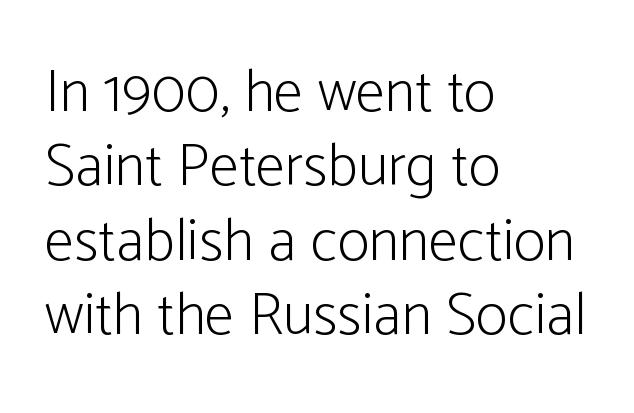
{"serif": "no", "italic": "no", "bold": "no", "weight": "light", "width": "condensed", "stroke_contrast": "low", "x_height": "medium", "monospaced": "no", "underline": "no", "align": "left", "line_spacing_ratio": 1.24, "letter_spacing": "normal", "letter_spacing_em": 0.0, "glyph_px": 60}
